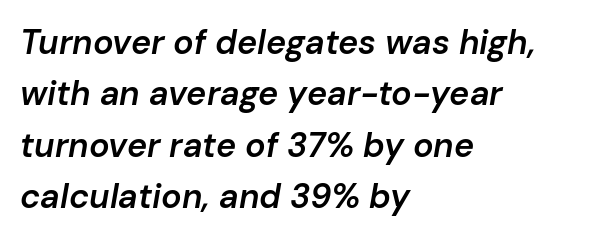
What weight is shown? A semibold, between regular and bold. Leading: standard. The whole block is typeset with a tilt. A typesetter would call this proportional, since set widths differ per character. The gap between lines stays unmarked. These lines keep a tight, regular rhythm from letter to letter.
